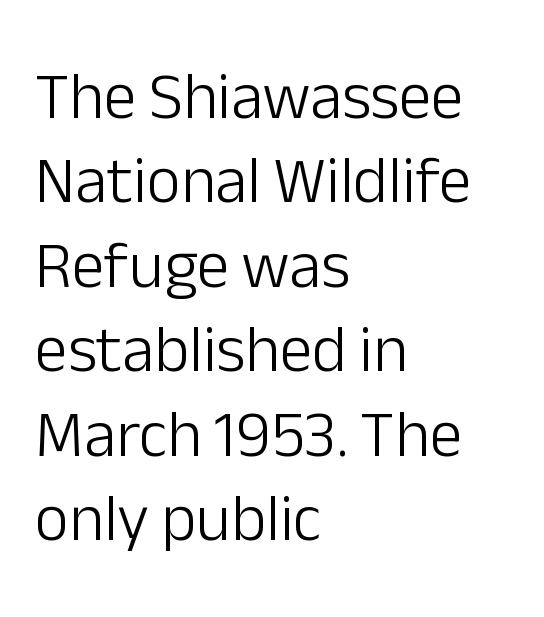
Q: Is the text bold? A: No.
Q: Is the text italic (slanted)? A: No, it is upright.
Q: Is the typeface a serif or a sans-serif typeface? A: Sans-serif.
Q: Is the text underlined? A: No.
Q: How is the paragraph aligned? A: Left-aligned.
Q: Is the spacing between letters normal or unusually wide? A: Normal.
Q: Is the spacing between lines tight, normal or loose? A: Normal.
Q: Width (condensed, normal, or wide)? A: Normal.
Q: Stroke contrast? A: Low.
Q: x-height? A: Medium.
Q: Monospaced? A: No.
